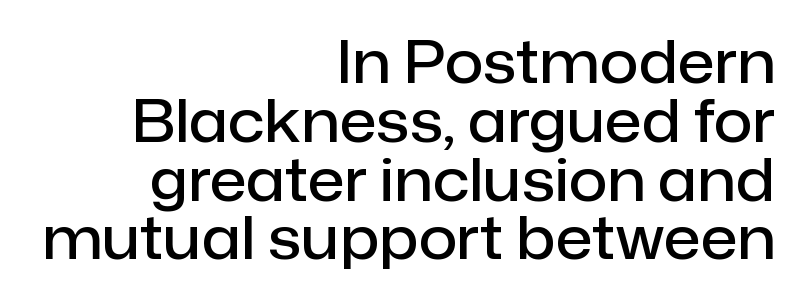
The image shows 60 px semibold sans-serif type, upright; set right-aligned, tight line spacing (0.98x), normal letter spacing, not underlined; low stroke contrast and a medium x-height.
